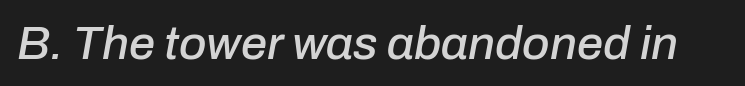
The passage shown has conventional tracking throughout. The font's italic variant was chosen for this text. The passage shown is typed in a proportional face where columns would drift. Anything drawn beneath the words? Only blank space.
